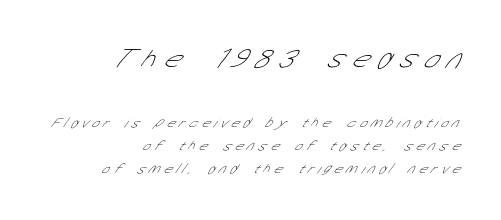
Q: Is the text bold? A: No.
Q: Is the typeface a serif or a sans-serif typeface? A: Sans-serif.
Q: Is the text underlined? A: No.
Q: How is the paragraph aligned? A: Right-aligned.
Q: Is the spacing between letters normal or unusually wide? A: Unusually wide.
Q: Is the spacing between lines tight, normal or loose? A: Normal.
Q: Which block of text is set in a larger size, the first (top) or the second (bottom)? A: The first (top) one.
Q: Width (condensed, normal, or wide)? A: Condensed.
Q: Stroke contrast? A: Low.
Q: x-height? A: Medium.
Q: Monospaced? A: No.
